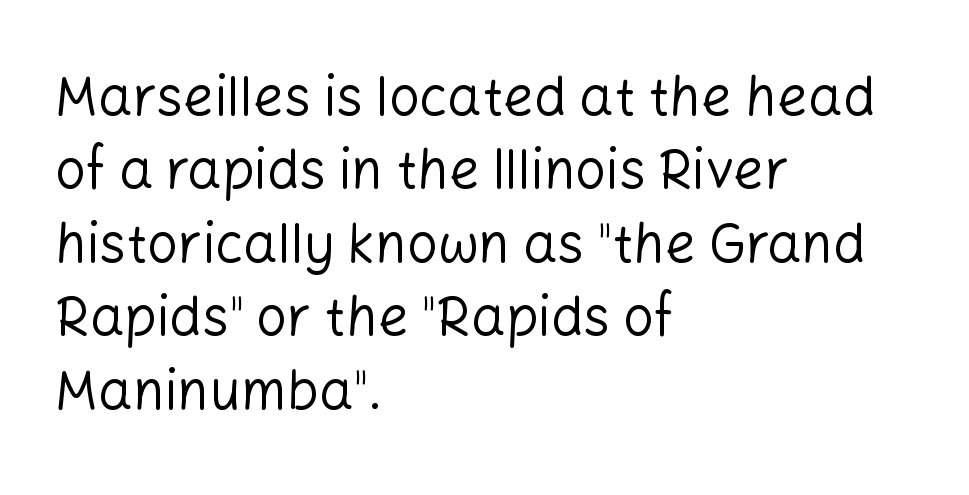
{"serif": "no", "italic": "no", "bold": "no", "weight": "regular", "width": "normal", "stroke_contrast": "low", "x_height": "medium", "monospaced": "no", "underline": "no", "align": "left", "line_spacing": "normal", "line_spacing_ratio": 1.36, "letter_spacing": "normal", "letter_spacing_em": 0.0, "glyph_px": 54}
